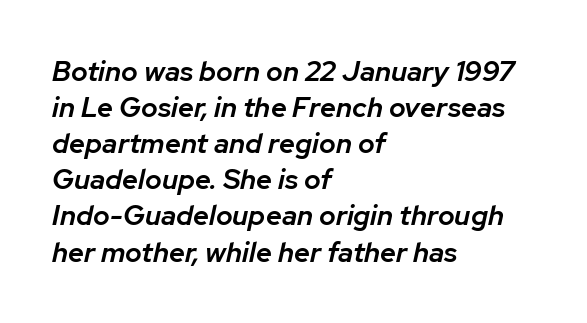
Q: Is the text bold? A: Semi-bold.
Q: Is the text italic (slanted)? A: Yes, it leans right by about 12 degrees.
Q: Is the text underlined? A: No.
Q: How is the paragraph aligned? A: Left-aligned.
Q: Is the spacing between letters normal or unusually wide? A: Normal.
Q: Is the spacing between lines tight, normal or loose? A: Normal.
Q: Width (condensed, normal, or wide)? A: Normal.
Q: Stroke contrast? A: Low.
Q: x-height? A: Medium.
Q: Monospaced? A: No.
